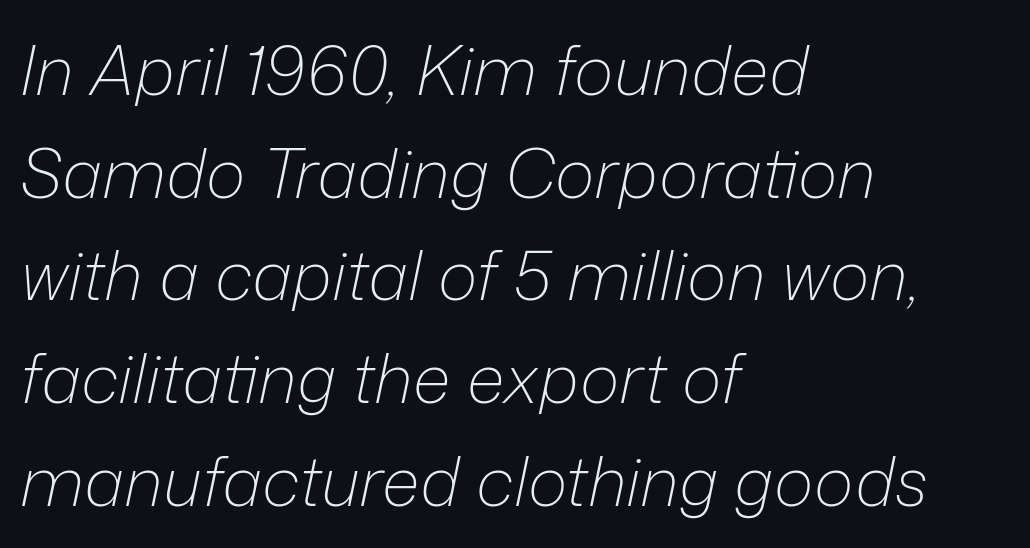
{"italic": "yes", "lean": "right", "slant_degrees": 12, "bold": "no", "weight": "light", "width": "normal", "stroke_contrast": "low", "x_height": "medium", "monospaced": "no", "underline": "no", "align": "left", "line_spacing": "normal", "line_spacing_ratio": 1.51, "letter_spacing": "normal", "letter_spacing_em": 0.0, "glyph_px": 68}
